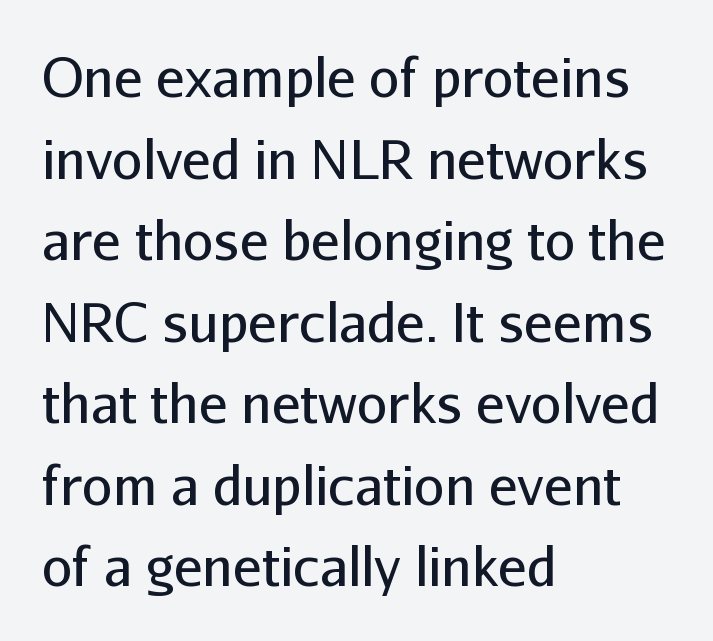
Typeset ragged right — the left edge is the straight one. What stands out about the letter spacing? Nothing — it is the standard amount. Grotesque or geometric, the face here clearly has no serifs. Think of a printed novel: that variable character pitch is what you see here. The line-height multiplier appears to be the usual default.
